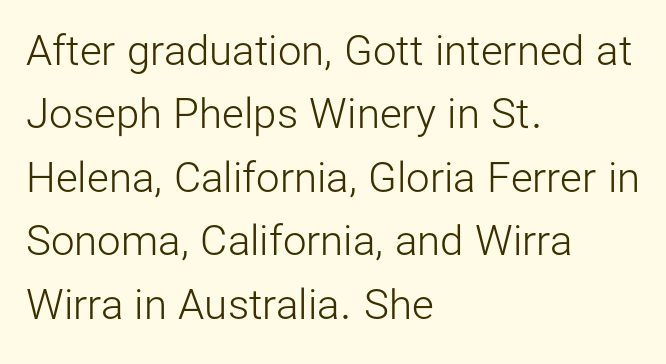
{"serif": "no", "italic": "no", "bold": "no", "weight": "light", "width": "normal", "stroke_contrast": "low", "x_height": "medium", "monospaced": "no", "underline": "no", "align": "left", "line_spacing": "normal", "line_spacing_ratio": 1.51, "letter_spacing": "normal", "letter_spacing_em": 0.0, "glyph_px": 42}
